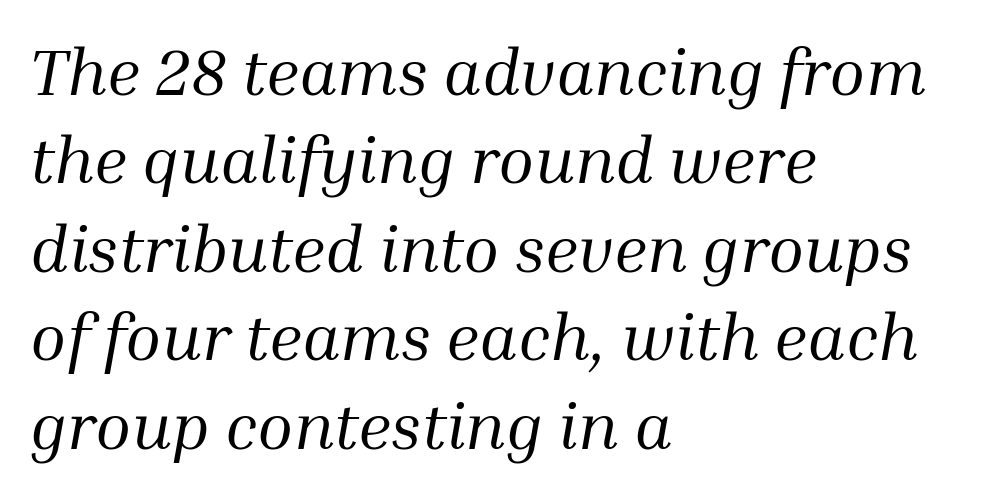
{"serif": "yes", "italic": "yes", "lean": "right", "slant_degrees": 10, "bold": "no", "weight": "regular", "width": "normal", "stroke_contrast": "medium", "x_height": "medium", "monospaced": "no", "underline": "no", "align": "left", "line_spacing": "normal", "line_spacing_ratio": 1.34, "letter_spacing": "normal", "letter_spacing_em": 0.0, "glyph_px": 66}
